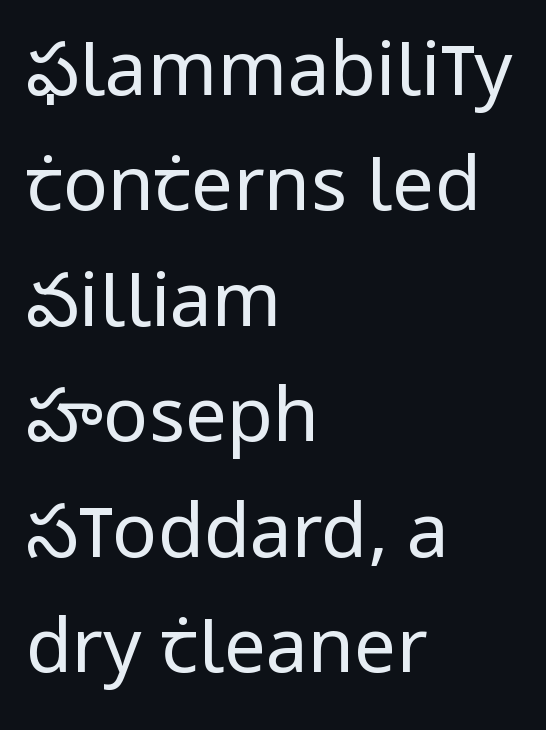
Q: Is the text bold? A: No.
Q: Is the text italic (slanted)? A: No, it is upright.
Q: Is the typeface a serif or a sans-serif typeface? A: Sans-serif.
Q: Is the text underlined? A: No.
Q: How is the paragraph aligned? A: Left-aligned.
Q: Is the spacing between letters normal or unusually wide? A: Normal.
Q: Is the spacing between lines tight, normal or loose? A: Normal.
Q: Width (condensed, normal, or wide)? A: Condensed.
Q: Stroke contrast? A: Low.
Q: x-height? A: Large.
Q: Monospaced? A: No.
